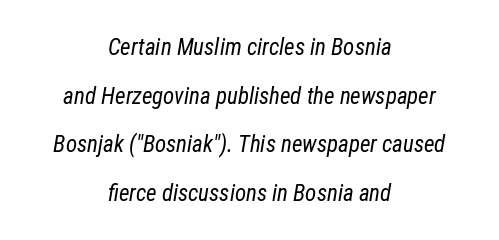
If you drew a line through each stem, it would be angled. Reading down the column, the eye jumps a long way to each next line. A clean baseline with only descenders dipping below it. The letterforms sit shoulder to shoulder at normal distance. Unbolded letterforms with no extra heft. The typesetter chose a symmetrical, centered arrangement here.
